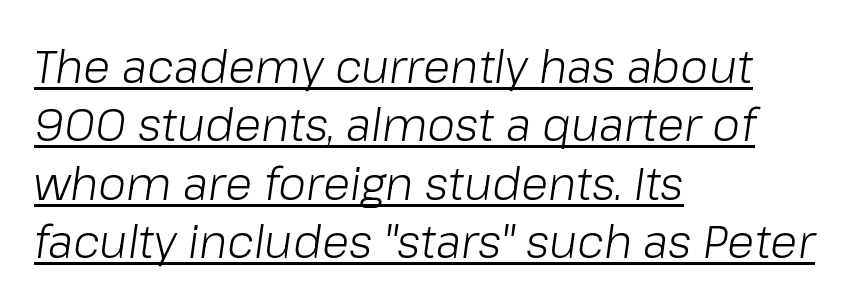
{"italic": "yes", "lean": "right", "slant_degrees": 8, "bold": "no", "weight": "light", "width": "normal", "stroke_contrast": "low", "x_height": "medium", "monospaced": "no", "underline": "yes", "align": "left", "line_spacing": "normal", "line_spacing_ratio": 1.3, "letter_spacing": "normal", "letter_spacing_em": 0.0, "glyph_px": 45}
